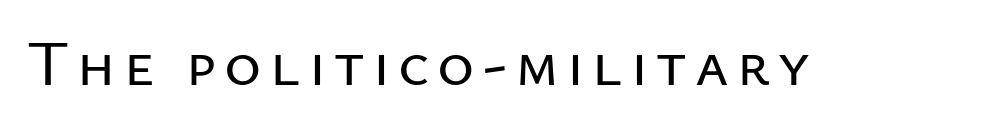
The space directly below the letters is spotless. Note the varied advance widths — an 'i' is clearly narrower than an 'm'. Serif or sans? Sans — the stroke terminals are bare. This is roman type, the default non-slanted kind.
